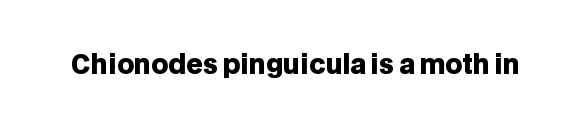
Only glyphs here, with clear space below each row. Rendered with straight, roman letterforms. The glyphs have the mass of a bold cut. Observe the ordinary spacing: letters are neighbours, not strangers.
